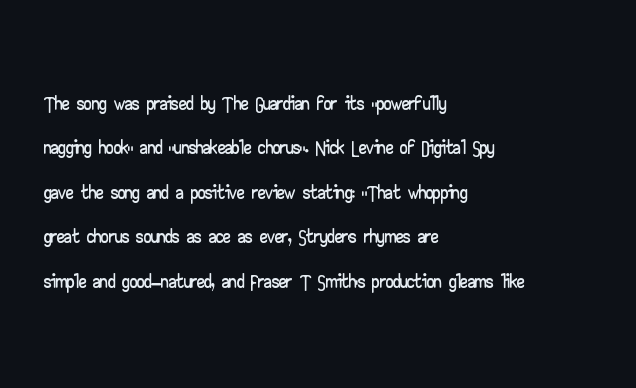
Where is the straight margin? On the left. This sample keeps an unexceptional amount of space between lines. Plain, unruled lines of type. Examine the stroke ends and you'll find no serifs. How are the letters spaced? Ordinarily, with no added tracking.
